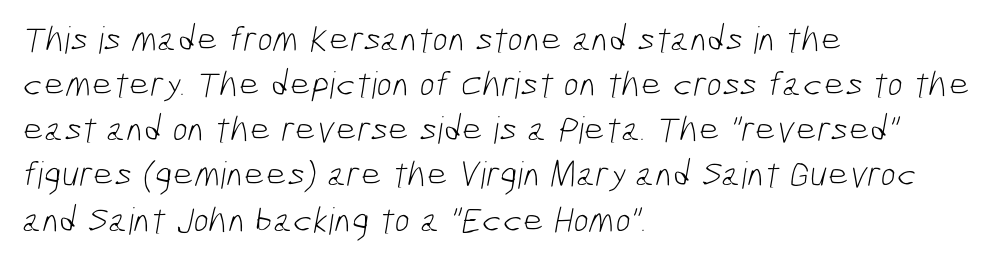
The image shows 37 px light, condensed sans-serif type; set left-aligned, line spacing 1.22x, normal letter spacing, not underlined; low stroke contrast and a medium x-height.
